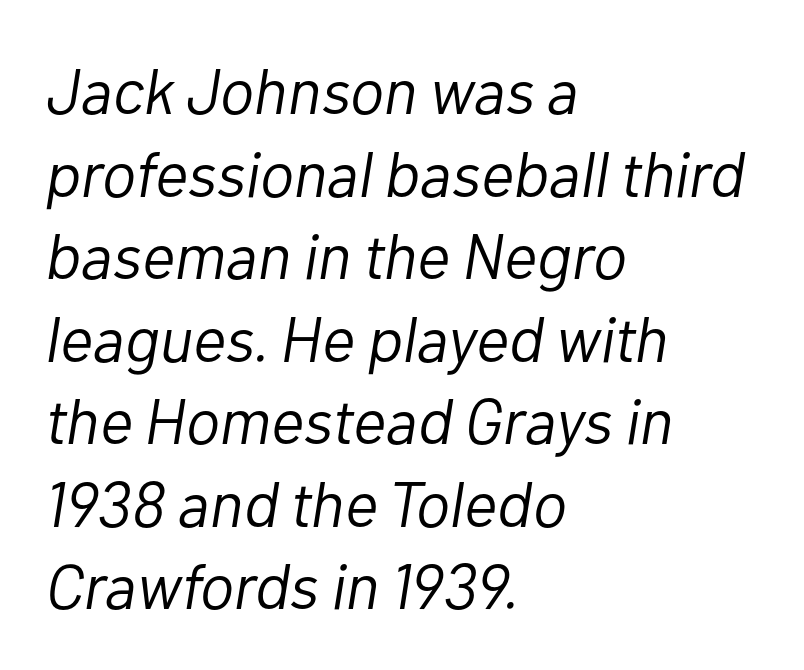
Q: Is the text bold? A: No.
Q: Is the text italic (slanted)? A: Yes, it leans right by about 10 degrees.
Q: Is the text underlined? A: No.
Q: How is the paragraph aligned? A: Left-aligned.
Q: Is the spacing between letters normal or unusually wide? A: Normal.
Q: Is the spacing between lines tight, normal or loose? A: Normal.
Q: Width (condensed, normal, or wide)? A: Normal.
Q: Stroke contrast? A: Low.
Q: x-height? A: Medium.
Q: Monospaced? A: No.
